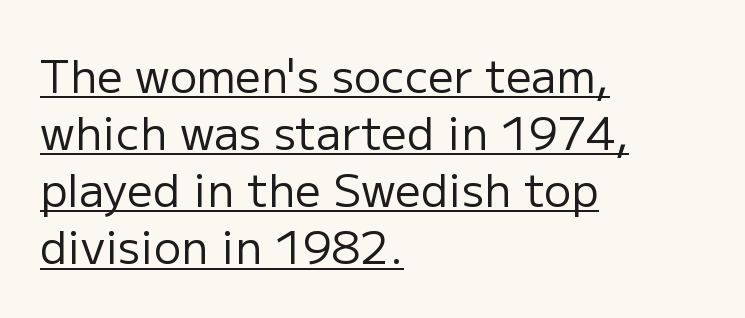
{"serif": "no", "italic": "no", "bold": "no", "weight": "regular", "width": "normal", "stroke_contrast": "low", "x_height": "medium", "monospaced": "no", "underline": "yes", "align": "left", "line_spacing": "normal", "line_spacing_ratio": 1.27, "letter_spacing": "normal", "letter_spacing_em": 0.0, "glyph_px": 45}
